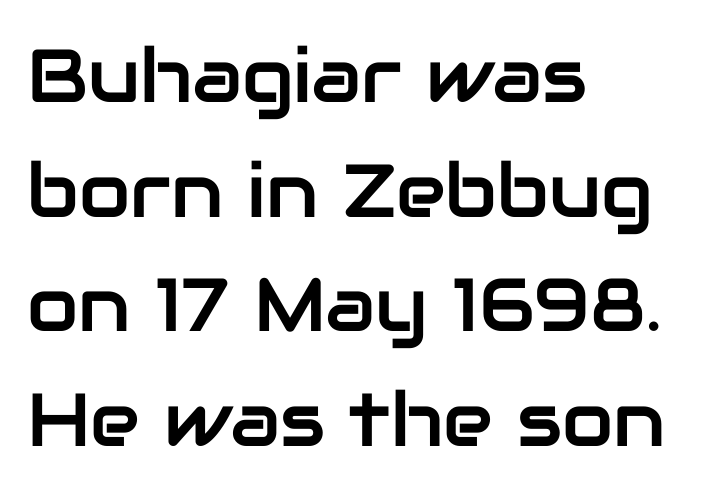
Font category for this specimen: sans-serif. Rule under the text: the space is simply empty. The rendering uses natural spacing where letterforms have individual widths. The passage is arranged the way most books set body copy — flush left. Posture: straight, roman, zero tilt. Standard letterfit; no display-style spreading of the glyphs.
